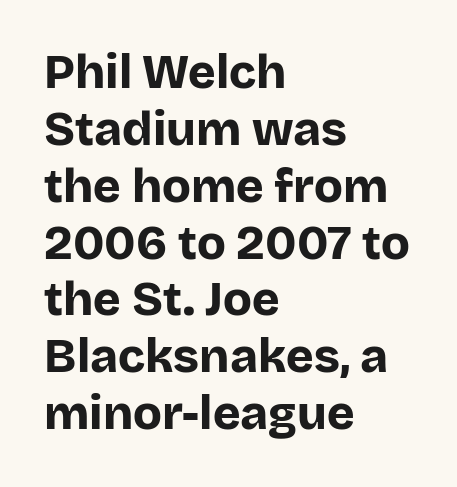
The image shows 47 px bold sans-serif type, upright; set left-aligned, line spacing 1.21x, normal letter spacing, not underlined; low stroke contrast and a large x-height.
